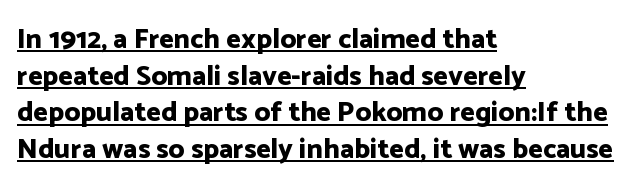
The image shows 28 px bold sans-serif type, upright; set left-aligned, normal line spacing (1.31x), normal letter spacing, underlined; low stroke contrast and a medium x-height.
